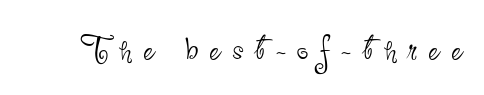
Q: Is the text bold? A: No.
Q: Is the text italic (slanted)? A: Yes.
Q: Is the typeface a serif or a sans-serif typeface? A: Sans-serif.
Q: Is the text underlined? A: No.
Q: Is the spacing between letters normal or unusually wide? A: Unusually wide.
Q: Width (condensed, normal, or wide)? A: Condensed.
Q: Stroke contrast? A: Low.
Q: x-height? A: Small.
Q: Monospaced? A: No.
